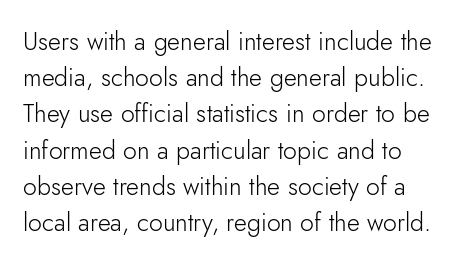
The image shows 25 px text type, upright; set left-aligned, normal line spacing (1.45x), normal letter spacing, not underlined.
